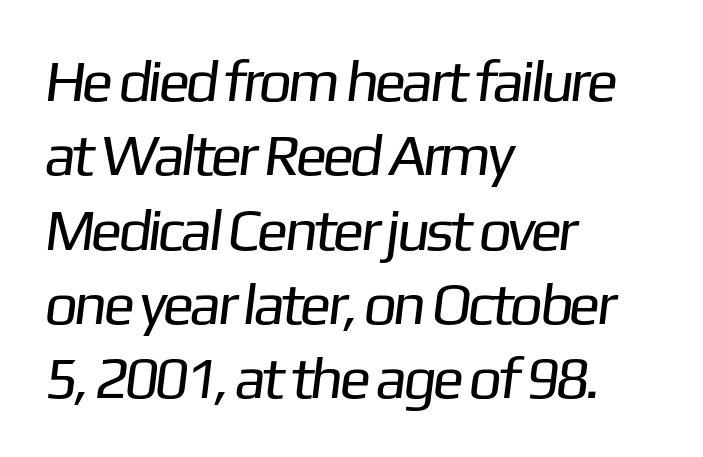
Q: Is the text bold? A: No.
Q: Is the typeface a serif or a sans-serif typeface? A: Sans-serif.
Q: Is the text underlined? A: No.
Q: How is the paragraph aligned? A: Left-aligned.
Q: Is the spacing between letters normal or unusually wide? A: Normal.
Q: Is the spacing between lines tight, normal or loose? A: Normal.
Q: Width (condensed, normal, or wide)? A: Normal.
Q: Stroke contrast? A: Low.
Q: x-height? A: Medium.
Q: Monospaced? A: No.
